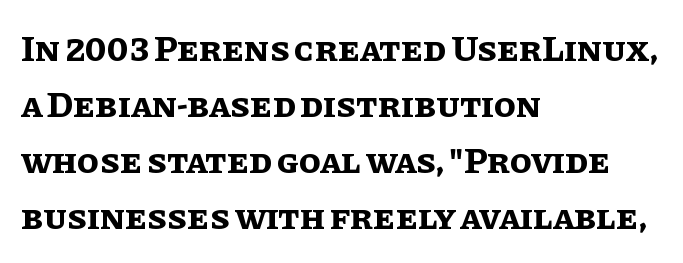
Note the varied advance widths — an 'i' is clearly narrower than an 'm'. The strokes are fattened all the way to bold. Every stem runs plumb, perpendicular to the baseline. Quick note: underline off. Each line starts at the same left margin while the right side varies. Line spacing here is normal.
